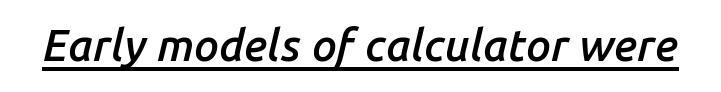
{"italic": "yes", "lean": "right", "slant_degrees": 14, "bold": "semi", "weight": "semibold", "width": "normal", "stroke_contrast": "low", "x_height": "medium", "monospaced": "no", "underline": "yes", "letter_spacing": "normal", "letter_spacing_em": 0.0, "glyph_px": 44}
